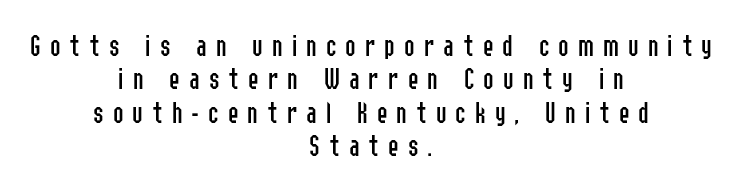
{"serif": "no", "italic": "no", "bold": "no", "weight": "regular", "width": "condensed", "stroke_contrast": "low", "x_height": "medium", "monospaced": "no", "underline": "no", "align": "center", "line_spacing": "tight", "line_spacing_ratio": 1.04, "letter_spacing": "wide", "letter_spacing_em": 0.28, "glyph_px": 32}
